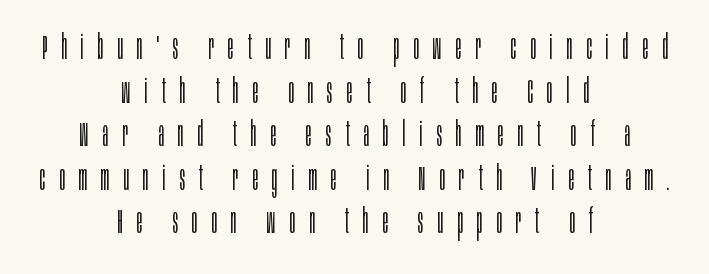
The image shows 34 px light, condensed sans-serif type, upright; set centered, normal line spacing (1.28x), unusually wide letter spacing (+0.41 em), not underlined; low stroke contrast and a large x-height.
